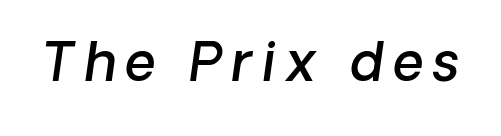
Q: Is the text bold? A: Semi-bold.
Q: Is the typeface a serif or a sans-serif typeface? A: Sans-serif.
Q: Is the text underlined? A: No.
Q: Width (condensed, normal, or wide)? A: Normal.
Q: Stroke contrast? A: Low.
Q: x-height? A: Medium.
Q: Monospaced? A: No.
